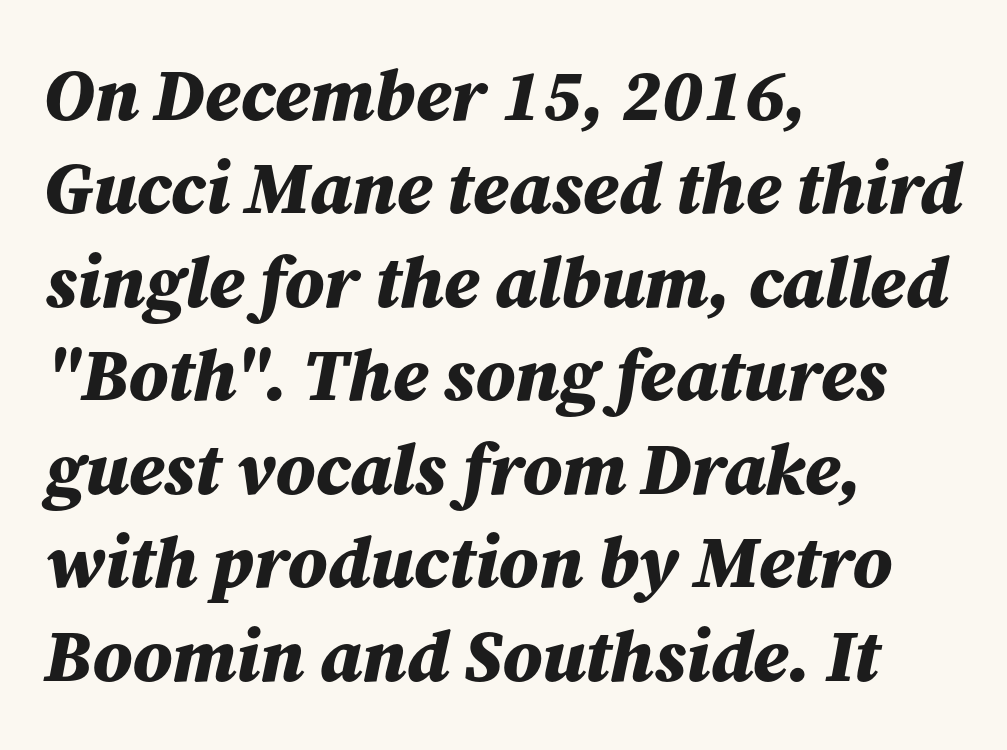
The image shows 73 px bold type, italic (leaning right); set left-aligned, normal line spacing (1.28x), normal letter spacing, not underlined; medium stroke contrast and a medium x-height.
